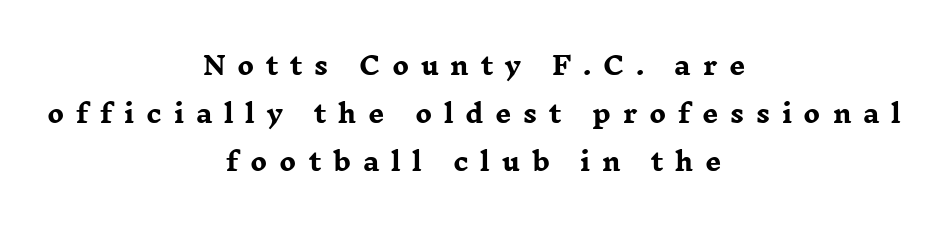
The image shows 25 px bold type, upright; set centered, loose line spacing (1.92x), unusually wide letter spacing (+0.47 em), not underlined.
